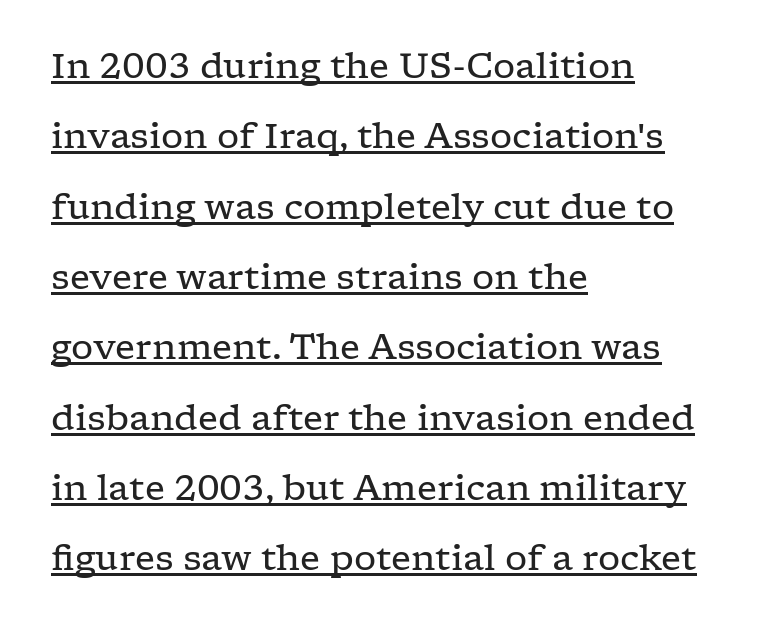
{"serif": "yes", "italic": "no", "bold": "no", "weight": "regular", "width": "wide", "stroke_contrast": "low", "x_height": "medium", "monospaced": "no", "underline": "yes", "align": "left", "line_spacing": "loose", "line_spacing_ratio": 2.01, "letter_spacing": "normal", "letter_spacing_em": 0.0, "glyph_px": 35}
